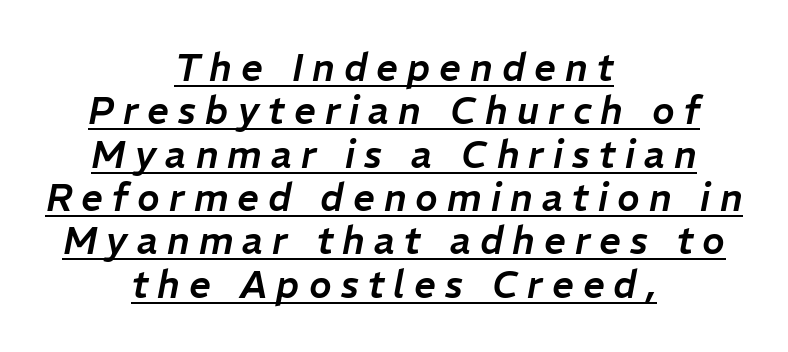
{"italic": "yes", "lean": "right", "slant_degrees": 11, "width": "normal", "stroke_contrast": "low", "x_height": "medium", "monospaced": "no", "underline": "yes", "align": "center", "line_spacing": "tight", "line_spacing_ratio": 1.14, "letter_spacing": "wide", "letter_spacing_em": 0.24, "glyph_px": 38}
